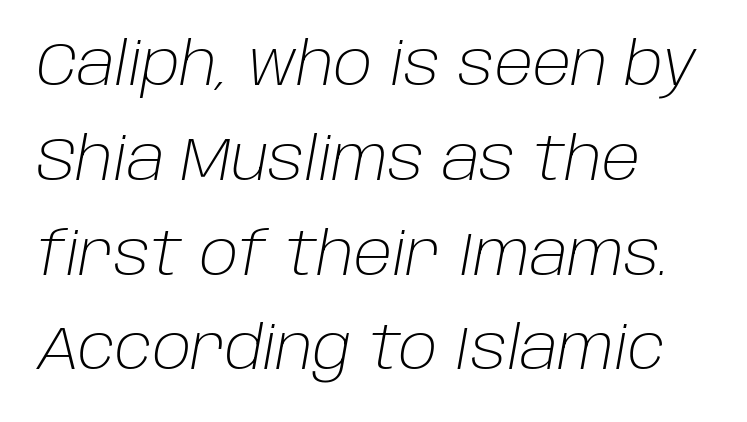
No extra ink here — the face is not bold. Whoever set this chose a conventional vertical rhythm. Any mark beneath the type? The region is blank. There's an unmistakable incline to the writing here. Proportional: the letters do not fall into vertical columns. Left-aligned paragraph, ragged on the right.
